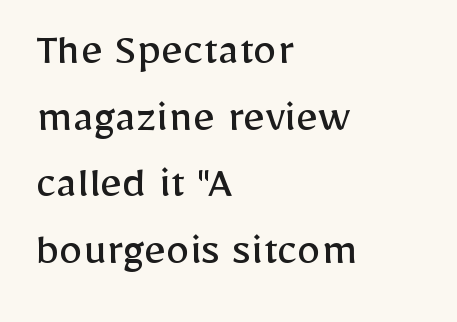
This reads as an unemphasized weight, regular at the heaviest. The space beneath each line is pristine and unruled. Characters remain perfectly vertical along every line. Caption: standard tracking, unaltered. These lines are rendered in a variable-pitch font. Short and long lines alike share a common starting point at left.
